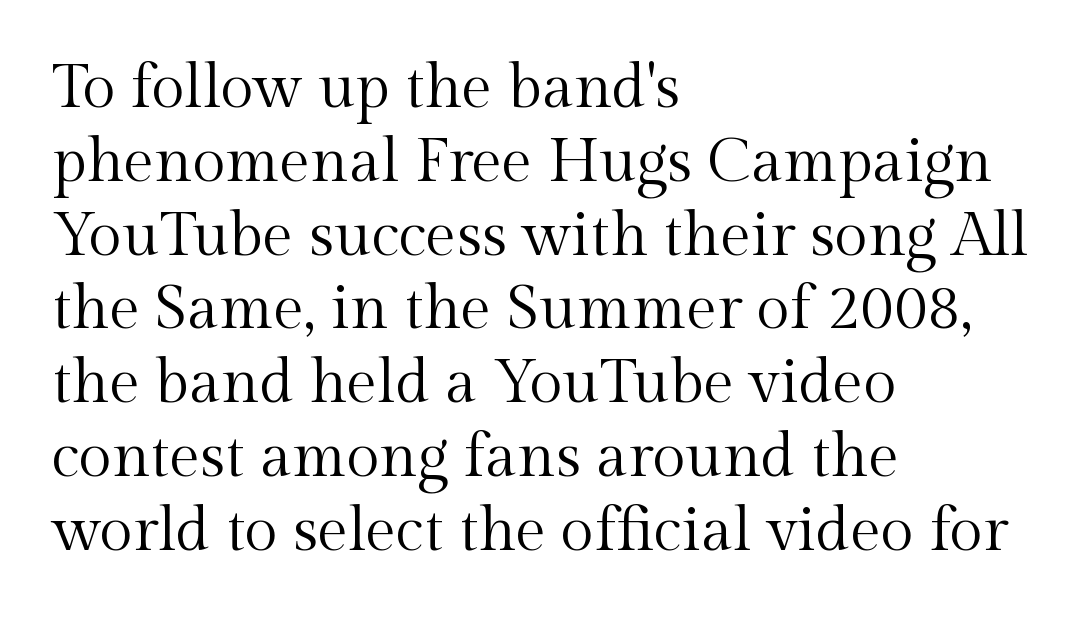
Character widths vary here, with narrow letters taking less room than wide ones. Type without underlining. When letters stand straight like this, we call the style roman or upright. Here the glyphs are tracked normally, forming tight word shapes.
